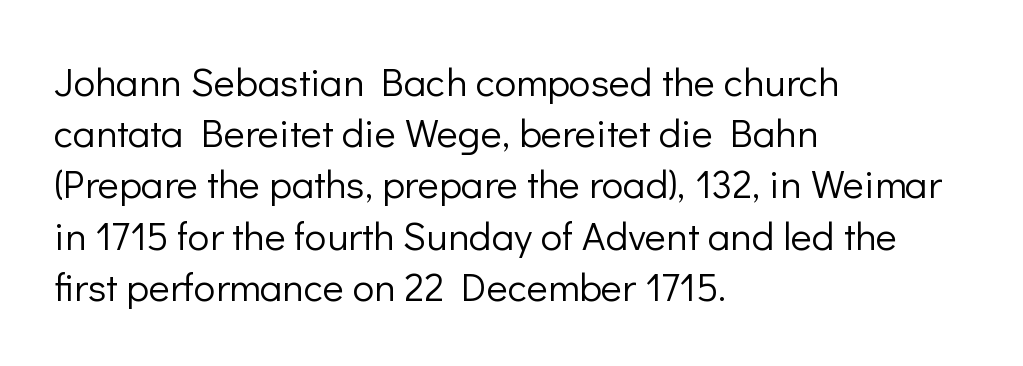
Q: Is the text bold? A: No.
Q: Is the text italic (slanted)? A: No, it is upright.
Q: Is the typeface a serif or a sans-serif typeface? A: Sans-serif.
Q: Is the text underlined? A: No.
Q: How is the paragraph aligned? A: Left-aligned.
Q: Is the spacing between letters normal or unusually wide? A: Normal.
Q: Is the spacing between lines tight, normal or loose? A: Normal.
Q: Width (condensed, normal, or wide)? A: Normal.
Q: Stroke contrast? A: Low.
Q: x-height? A: Medium.
Q: Monospaced? A: No.
